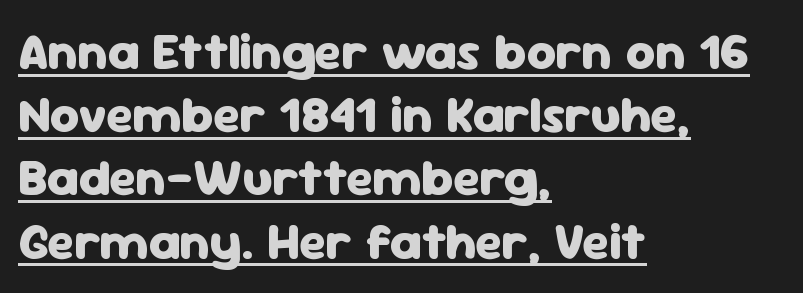
{"serif": "no", "italic": "no", "bold": "yes", "weight": "heavy", "width": "normal", "stroke_contrast": "low", "x_height": "medium", "monospaced": "no", "underline": "yes", "align": "left", "line_spacing_ratio": 1.24, "letter_spacing": "normal", "letter_spacing_em": 0.0, "glyph_px": 51}
